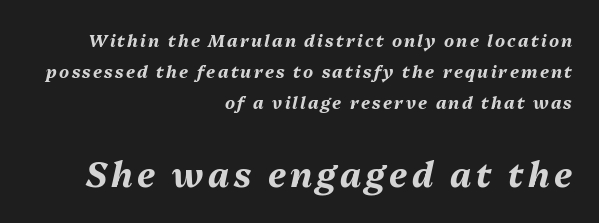
Q: Is the text bold? A: Yes.
Q: Is the text italic (slanted)? A: Yes, it leans right by about 13 degrees.
Q: Is the text underlined? A: No.
Q: How is the paragraph aligned? A: Right-aligned.
Q: Which block of text is set in a larger size, the first (top) or the second (bottom)? A: The second (bottom) one.
Q: Width (condensed, normal, or wide)? A: Normal.
Q: Stroke contrast? A: Medium.
Q: x-height? A: Medium.
Q: Monospaced? A: No.
